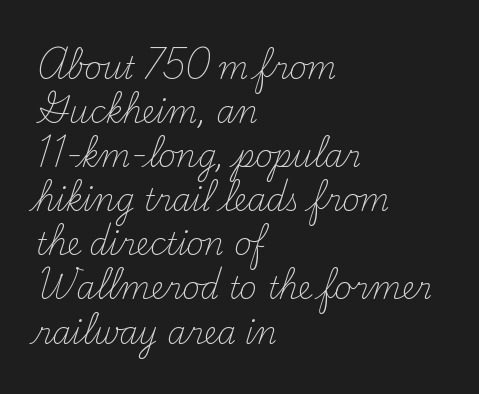
Q: Is the text bold? A: No.
Q: Is the text italic (slanted)? A: Yes.
Q: Is the text underlined? A: No.
Q: How is the paragraph aligned? A: Left-aligned.
Q: Is the spacing between letters normal or unusually wide? A: Normal.
Q: Is the spacing between lines tight, normal or loose? A: Normal.
Q: Width (condensed, normal, or wide)? A: Normal.
Q: Stroke contrast? A: Medium.
Q: x-height? A: Small.
Q: Monospaced? A: No.
